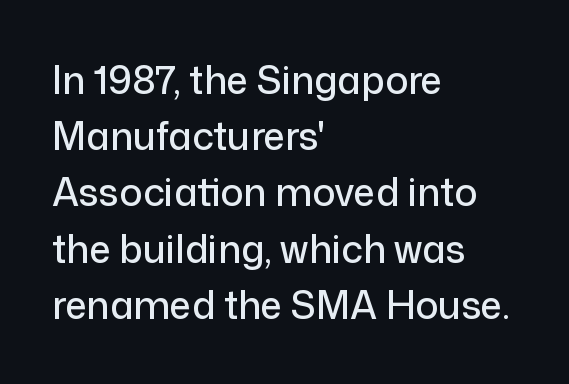
Q: Is the text italic (slanted)? A: No, it is upright.
Q: Is the typeface a serif or a sans-serif typeface? A: Sans-serif.
Q: Is the text underlined? A: No.
Q: How is the paragraph aligned? A: Left-aligned.
Q: Is the spacing between letters normal or unusually wide? A: Normal.
Q: Is the spacing between lines tight, normal or loose? A: Normal.
Q: Width (condensed, normal, or wide)? A: Normal.
Q: Stroke contrast? A: Low.
Q: x-height? A: Medium.
Q: Monospaced? A: No.
